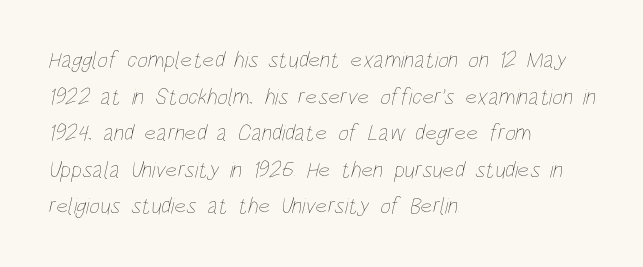
The image shows 23 px text type; set left-aligned, normal line spacing (1.59x), normal letter spacing, not underlined.
